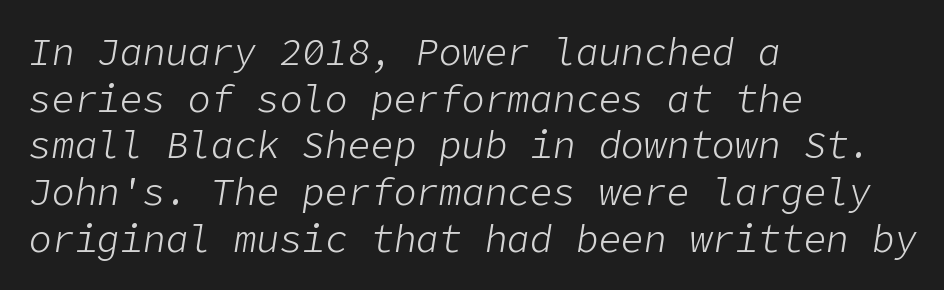
Q: Is the text bold? A: No.
Q: Is the text italic (slanted)? A: Yes, it leans right by about 9 degrees.
Q: Is the text underlined? A: No.
Q: How is the paragraph aligned? A: Left-aligned.
Q: Is the spacing between letters normal or unusually wide? A: Normal.
Q: Width (condensed, normal, or wide)? A: Normal.
Q: Stroke contrast? A: Low.
Q: x-height? A: Medium.
